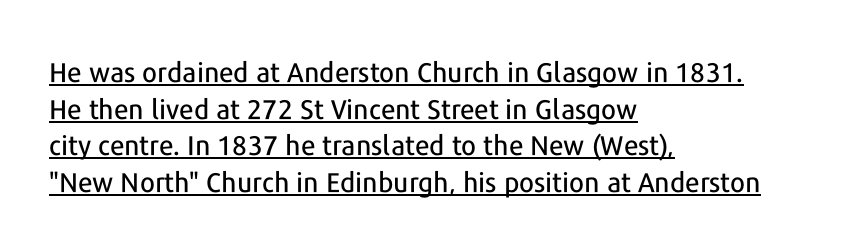
Q: Is the text italic (slanted)? A: No, it is upright.
Q: Is the text underlined? A: Yes.
Q: How is the paragraph aligned? A: Left-aligned.
Q: Is the spacing between letters normal or unusually wide? A: Normal.
Q: Is the spacing between lines tight, normal or loose? A: Normal.
